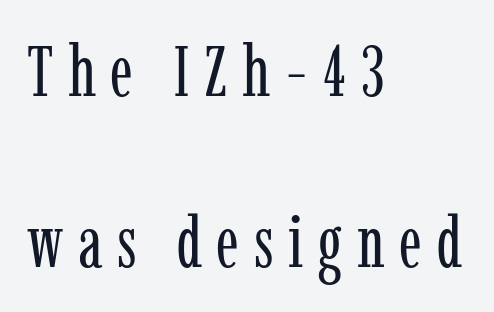
{"serif": "yes", "italic": "no", "bold": "no", "weight": "regular", "width": "condensed", "stroke_contrast": "low", "x_height": "medium", "monospaced": "no", "underline": "no", "align": "left", "line_spacing": "loose", "line_spacing_ratio": 2.37, "letter_spacing": "wide", "letter_spacing_em": 0.2, "glyph_px": 72}
